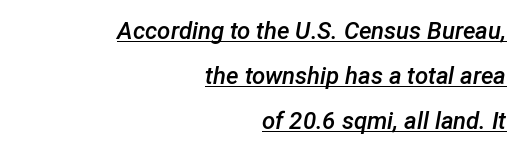
Q: Is the text bold? A: Semi-bold.
Q: Is the text italic (slanted)? A: Yes, it leans right by about 12 degrees.
Q: Is the text underlined? A: Yes.
Q: How is the paragraph aligned? A: Right-aligned.
Q: Is the spacing between letters normal or unusually wide? A: Normal.
